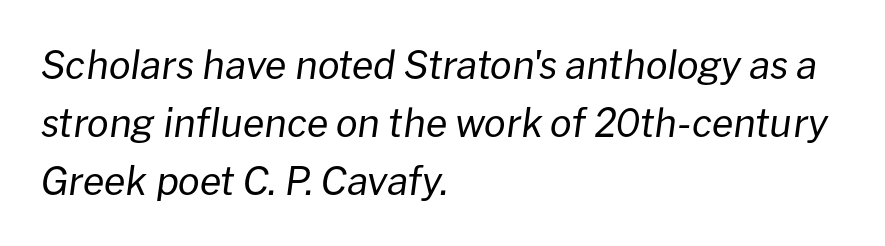
The image shows 39 px regular-weight type, italic (leaning right); set left-aligned, normal line spacing (1.49x), normal letter spacing, not underlined; low stroke contrast and a medium x-height.
